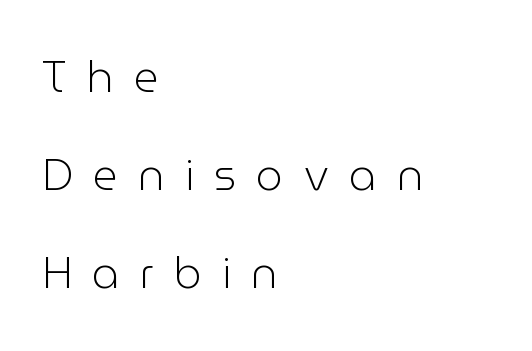
Short note: letters widely spaced. Honestly, the rows look like they've been pulled way apart. These lines were composed using upright roman letters. These lines are composed in type without serifs. A classic flush-left, rag-right setting is used for this passage.
